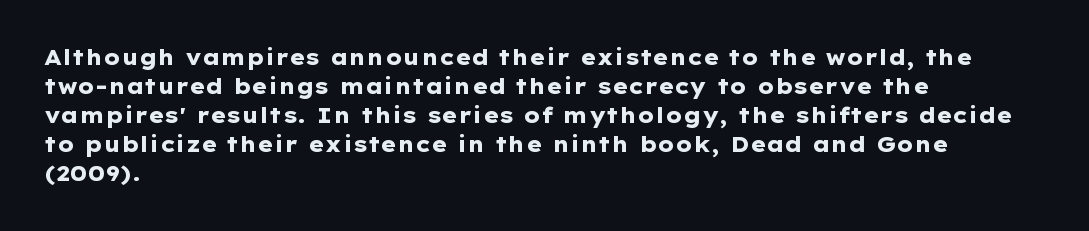
The lines are quadded left. These lines keep a tight, regular rhythm from letter to letter. The gap between lines stays unmarked. It's the straight-up-and-down kind of type. The rendering uses a moderate line-height, typical for paragraphs. Pretty heavy lettering here — definitely bold.
